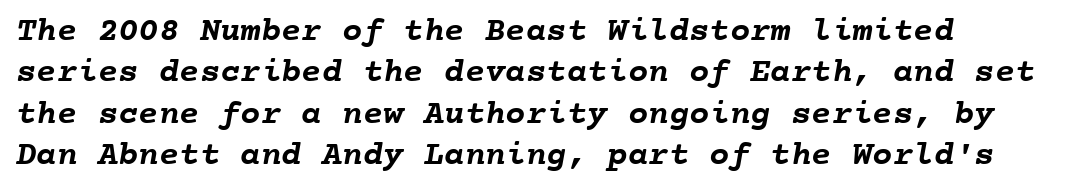
{"bold": "yes", "weight": "semibold", "width": "normal", "stroke_contrast": "low", "x_height": "medium", "monospaced": "yes", "underline": "no", "align": "left", "line_spacing_ratio": 1.22, "letter_spacing": "normal", "letter_spacing_em": 0.0, "glyph_px": 34}
